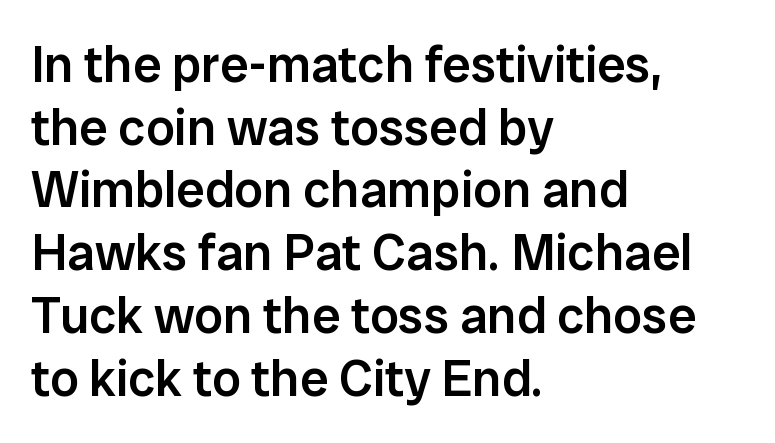
Q: Is the text bold? A: Semi-bold.
Q: Is the text italic (slanted)? A: No, it is upright.
Q: Is the typeface a serif or a sans-serif typeface? A: Sans-serif.
Q: Is the text underlined? A: No.
Q: How is the paragraph aligned? A: Left-aligned.
Q: Is the spacing between letters normal or unusually wide? A: Normal.
Q: Width (condensed, normal, or wide)? A: Normal.
Q: Stroke contrast? A: Low.
Q: x-height? A: Medium.
Q: Monospaced? A: No.
